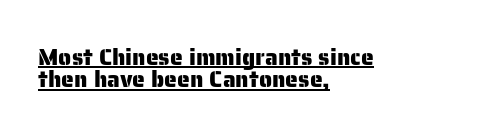
Posture: vertical. Is the block centered? No — it sits flush against the left margin. The gaps between neighbouring characters are ordinary and unremarkable. Emphasis is given by a line drawn under the lettering.
